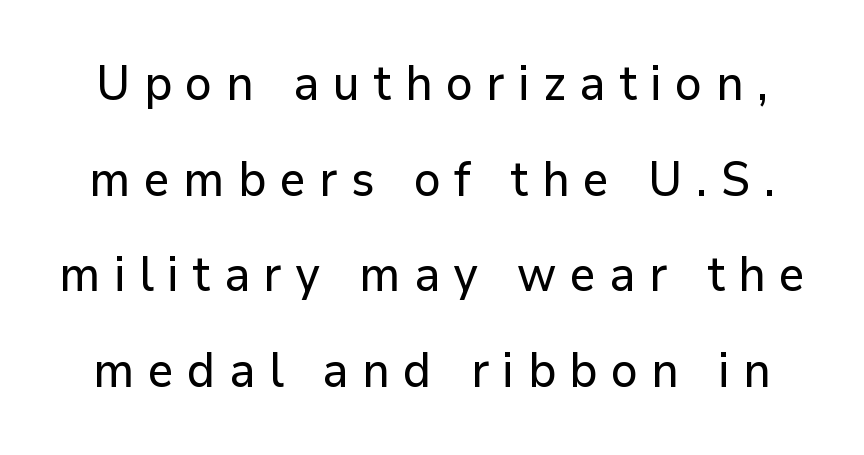
The image shows 48 px sans-serif type, upright; set loose line spacing (1.99x), unusually wide letter spacing (+0.28 em), not underlined; low stroke contrast and a medium x-height.
